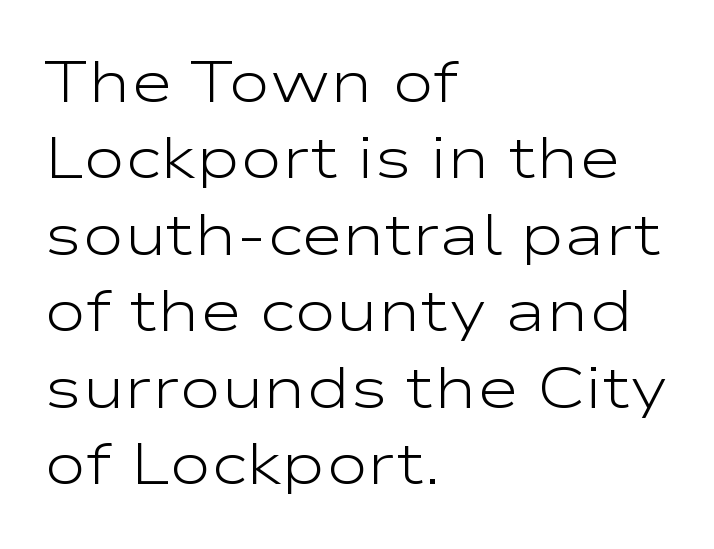
{"serif": "no", "italic": "no", "bold": "no", "weight": "light", "width": "wide", "stroke_contrast": "low", "x_height": "medium", "monospaced": "no", "underline": "no", "align": "left", "line_spacing": "normal", "line_spacing_ratio": 1.34, "letter_spacing": "normal", "letter_spacing_em": 0.0, "glyph_px": 57}
